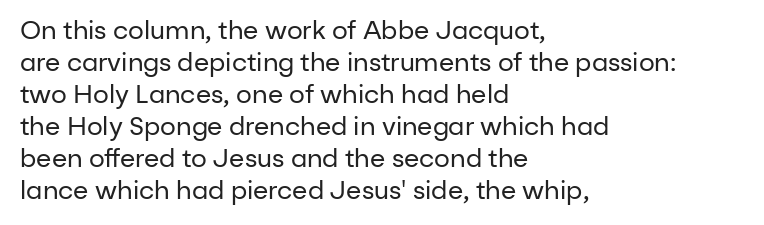
Glance below the letters and you will spot only blank space. The weight tops out at a normal text grade. Teacher's note: observe the even left margin — that is flush-left alignment. Interline gaps are of average width in this sample. In terms of posture, this sample is upright.
